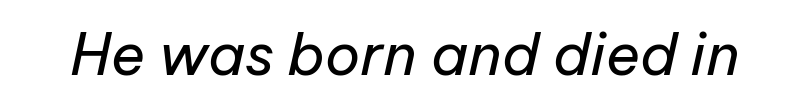
The rendering applies a slant to the glyphs. Counters stay open thanks to moderate or lighter strokes. Think of a printed novel: that variable character pitch is what you see here. This rendering features lettering with no underline. Tracking value appears to be zero — textbook default spacing.
